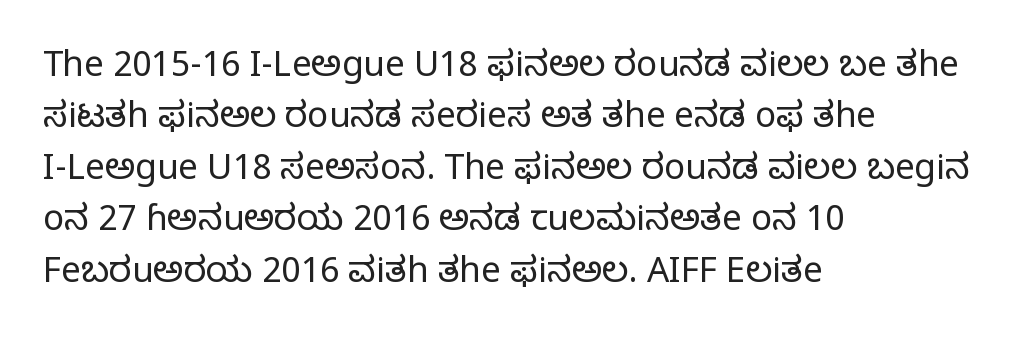
{"serif": "yes", "italic": "no", "bold": "no", "weight": "regular", "width": "normal", "stroke_contrast": "low", "x_height": "large", "monospaced": "no", "underline": "no", "align": "left", "line_spacing": "normal", "line_spacing_ratio": 1.47, "letter_spacing": "normal", "letter_spacing_em": 0.0, "glyph_px": 35}
